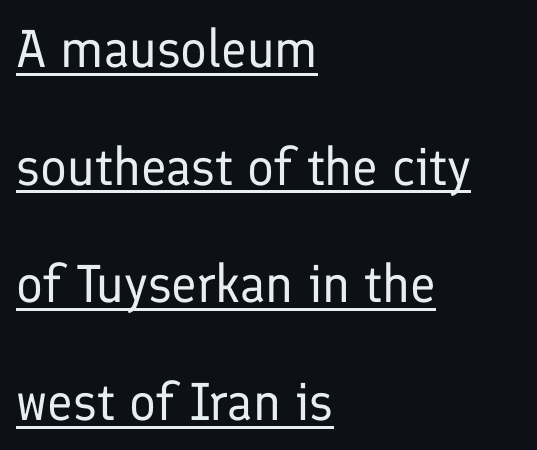
Each letter keeps its own natural width here, so spacing adapts to shape. Stroke thickness stays within the range of a standard reading face or lighter. The letters stand straight up with perfectly vertical stems. Compared with typical paragraphs, the rows here are farther apart. The face used here appears with an underline applied.
